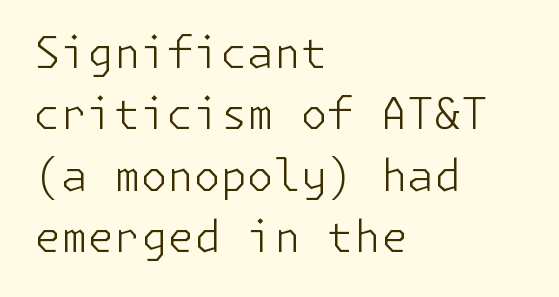
The image shows 43 px light sans-serif type, upright; set left-aligned, normal line spacing (1.43x), normal letter spacing, not underlined; low stroke contrast and a medium x-height.
